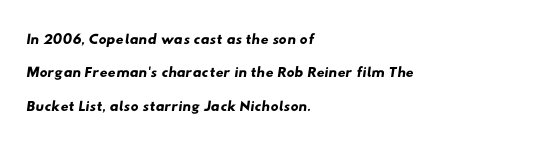
The passage shown stacks its lines at a standard gap. This sample uses plain, unmodified letter spacing. Leftover space on each line is placed entirely after the last word. Unmarked baselines from the first word to the last.
